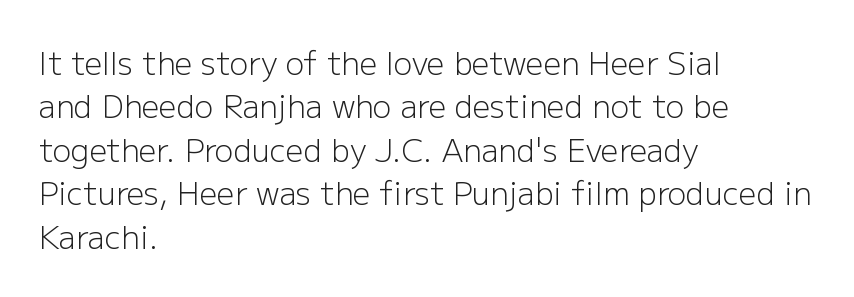
The image shows 31 px light sans-serif type, upright; set left-aligned, normal line spacing (1.4x), normal letter spacing, not underlined; low stroke contrast and a medium x-height.
